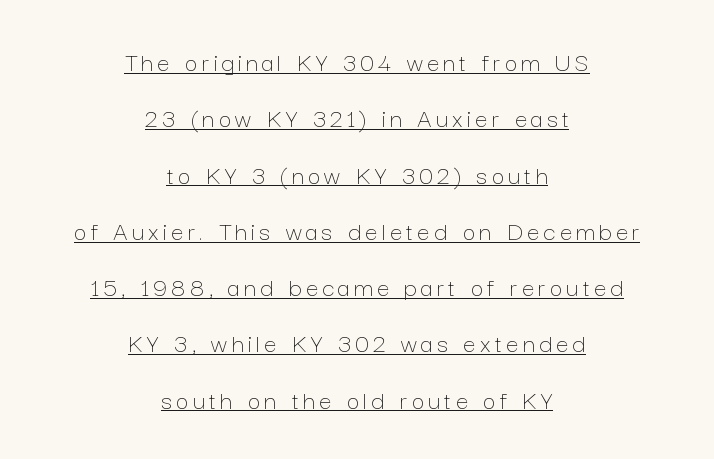
{"italic": "no", "bold": "no", "weight": "thin", "width": "normal", "stroke_contrast": "low", "x_height": "medium", "monospaced": "no", "underline": "yes", "align": "center", "line_spacing": "loose", "line_spacing_ratio": 2.01, "glyph_px": 28}
